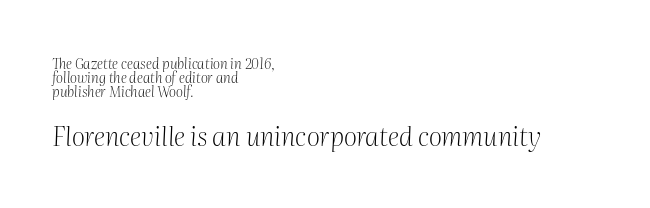
{"italic": "yes", "lean": "right", "slant_degrees": 2, "bold": "no", "underline": "no", "align": "left", "line_spacing": "tight", "line_spacing_ratio": 1.01, "letter_spacing": "normal", "letter_spacing_em": 0.0, "larger_block": "second", "size_ratio": 1.86, "glyph_px": 26}
